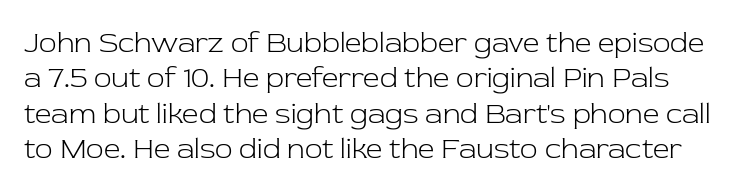
Is the stroke heavy? The answer is a plain regular-or-lighter. Examine the stroke ends and you'll spot serifs. You could not count columns in this text — the font is proportionally spaced. Italic? Not at all — the glyphs are vertical. Check the space under the baseline: it is left empty. Standard letterfit; no display-style spreading of the glyphs.
